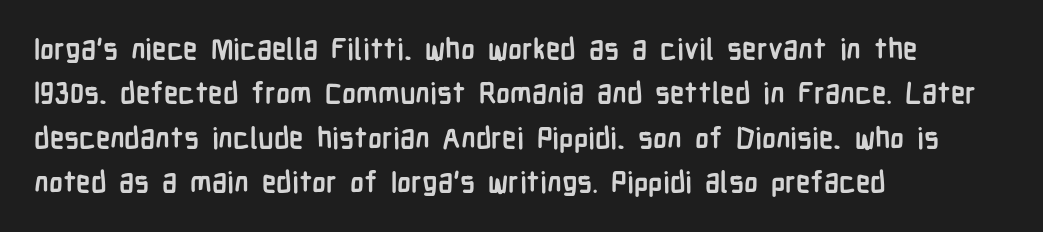
Is there any slant? The stems are plumb. Serifs: no, the terminals of the letterforms are clean. The type is set solid horizontally, with unmodified tracking. Where is the straight margin? On the left.
